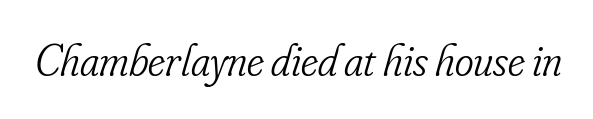
{"serif": "yes", "italic": "yes", "lean": "right", "slant_degrees": 16, "bold": "no", "weight": "light", "width": "condensed", "stroke_contrast": "low", "x_height": "small", "monospaced": "no", "underline": "no", "letter_spacing": "normal", "letter_spacing_em": 0.0, "glyph_px": 45}
